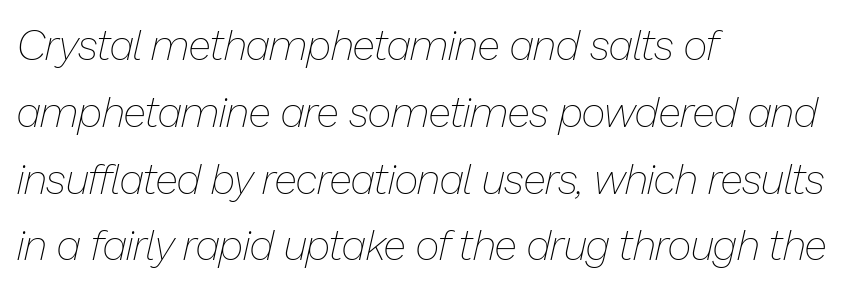
Q: Is the text bold? A: No.
Q: Is the text italic (slanted)? A: Yes, it leans right by about 13 degrees.
Q: Is the text underlined? A: No.
Q: How is the paragraph aligned? A: Left-aligned.
Q: Is the spacing between letters normal or unusually wide? A: Normal.
Q: Is the spacing between lines tight, normal or loose? A: Normal.
Q: Width (condensed, normal, or wide)? A: Normal.
Q: Stroke contrast? A: Low.
Q: x-height? A: Medium.
Q: Monospaced? A: No.
